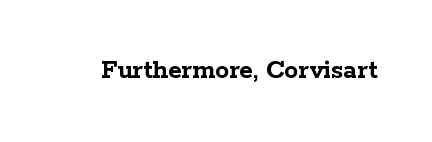
What weight is shown? A full bold with thick strokes. Each letter keeps its own natural width here, so spacing adapts to shape. Clear beneath every line of the passage. Letterform terminals end in serifs throughout the passage. The letters stand straight up with perfectly vertical stems. Tracking value appears to be zero — textbook default spacing.
